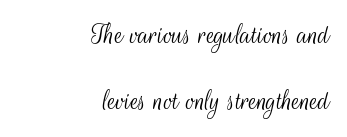
Q: Is the text bold? A: No.
Q: Is the text italic (slanted)? A: Yes.
Q: Is the typeface a serif or a sans-serif typeface? A: Sans-serif.
Q: Is the text underlined? A: No.
Q: How is the paragraph aligned? A: Right-aligned.
Q: Is the spacing between letters normal or unusually wide? A: Normal.
Q: Is the spacing between lines tight, normal or loose? A: Loose.
Q: Width (condensed, normal, or wide)? A: Condensed.
Q: Stroke contrast? A: Medium.
Q: x-height? A: Small.
Q: Monospaced? A: No.
